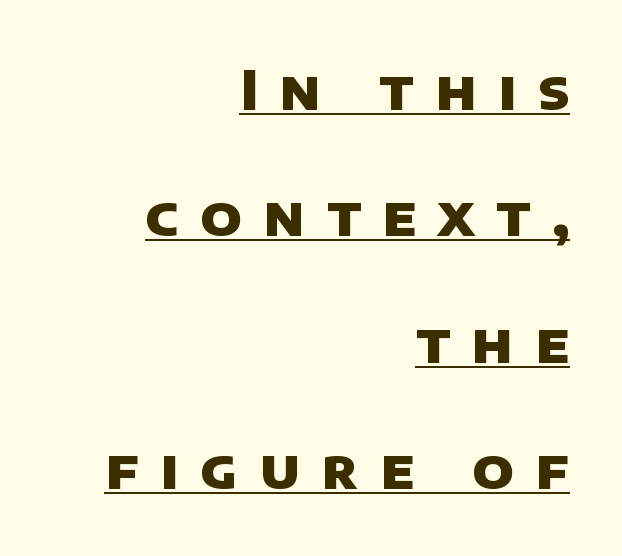
Letterform terminals end flat and unadorned throughout the passage. Think of a printed novel: that variable character pitch is what you see here. Widely set lines give the paragraph a tall, airy silhouette. The compositor pushed each line to the right boundary.
